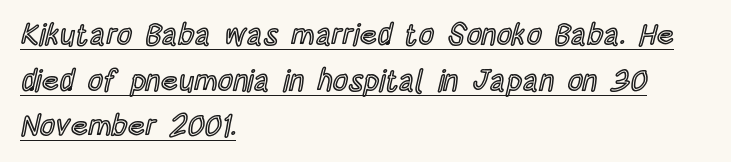
The image shows 30 px condensed type; set left-aligned, normal line spacing (1.52x), normal letter spacing, underlined; a large x-height.
